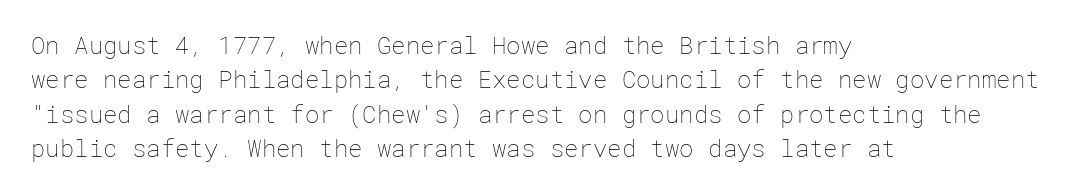
Vertical stems look standard width or narrower in stroke. Default kerning and tracking; the words read as compact shapes. These lines are set flush left with a ragged right edge. The baseline area is clear.
